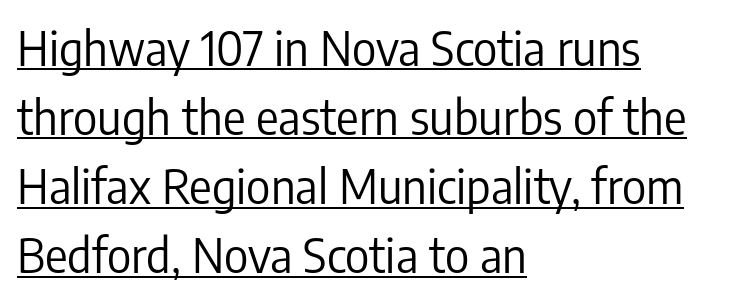
Q: Is the text bold? A: No.
Q: Is the text italic (slanted)? A: No, it is upright.
Q: Is the typeface a serif or a sans-serif typeface? A: Sans-serif.
Q: Is the text underlined? A: Yes.
Q: How is the paragraph aligned? A: Left-aligned.
Q: Is the spacing between letters normal or unusually wide? A: Normal.
Q: Is the spacing between lines tight, normal or loose? A: Normal.
Q: Width (condensed, normal, or wide)? A: Condensed.
Q: Stroke contrast? A: Low.
Q: x-height? A: Medium.
Q: Monospaced? A: No.
